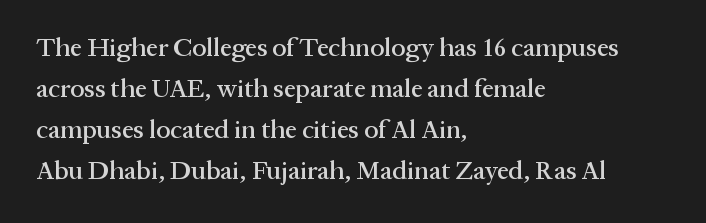
Q: Is the text italic (slanted)? A: No, it is upright.
Q: Is the text underlined? A: No.
Q: How is the paragraph aligned? A: Left-aligned.
Q: Is the spacing between letters normal or unusually wide? A: Normal.
Q: Is the spacing between lines tight, normal or loose? A: Normal.
